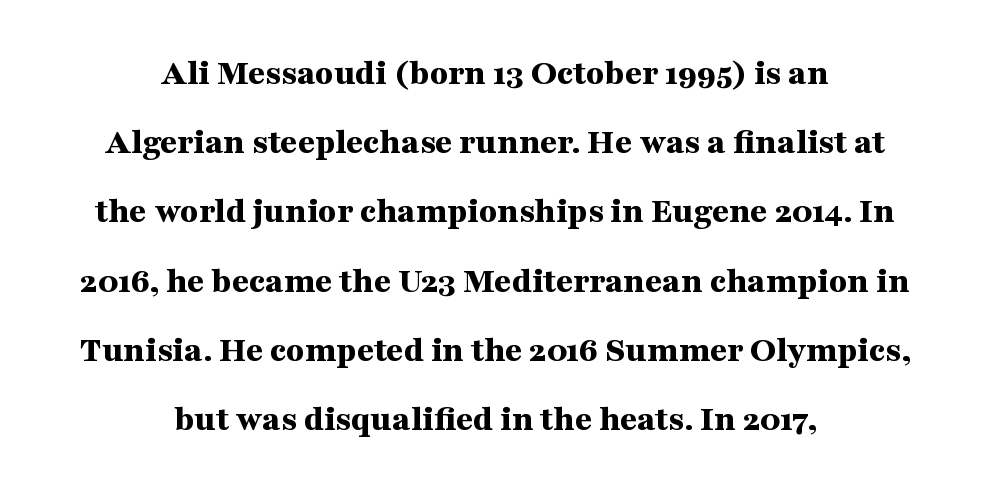
The image shows 37 px bold, wide serif type, upright; set centered, line spacing 1.87x, normal letter spacing, not underlined; medium stroke contrast and a medium x-height.
